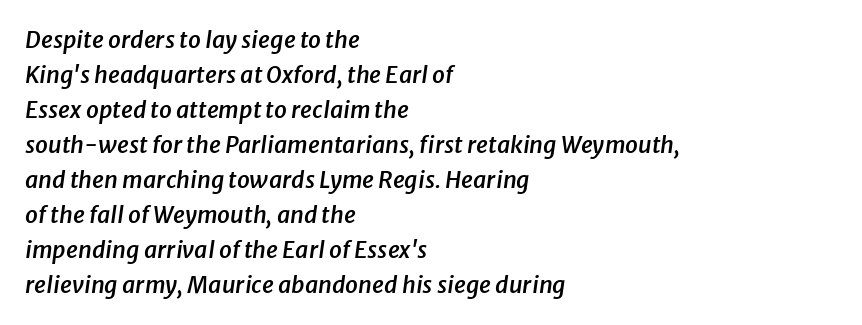
Q: Is the text bold? A: Semi-bold.
Q: Is the text italic (slanted)? A: Yes, it leans right by about 8 degrees.
Q: Is the text underlined? A: No.
Q: How is the paragraph aligned? A: Left-aligned.
Q: Is the spacing between letters normal or unusually wide? A: Normal.
Q: Is the spacing between lines tight, normal or loose? A: Normal.
